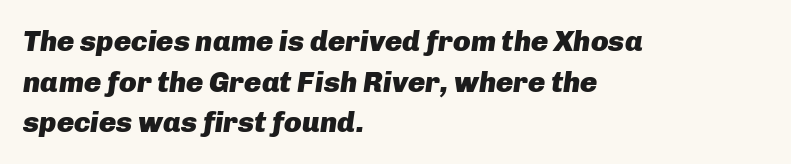
Interline gaps are of average width in this sample. Casual observation: everything's shoved over to the left. A typesetter would call this proportional, since set widths differ per character. Looking at the ascenders, they clearly lean. The zone under the glyphs is completely vacant. In terms of letterspacing, this is plain default setting.
